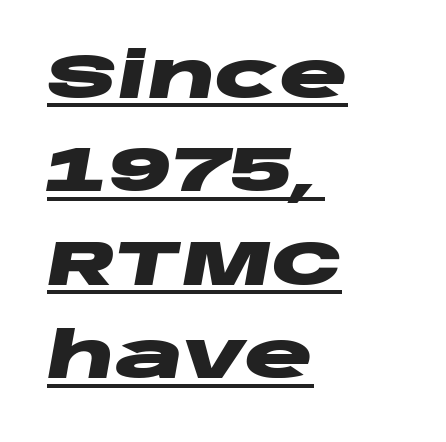
{"italic": "yes", "lean": "right", "slant_degrees": 10, "bold": "yes", "weight": "heavy", "width": "wide", "stroke_contrast": "low", "x_height": "large", "monospaced": "no", "underline": "yes", "align": "left", "line_spacing": "normal", "line_spacing_ratio": 1.46, "letter_spacing": "normal", "letter_spacing_em": 0.0, "glyph_px": 64}
